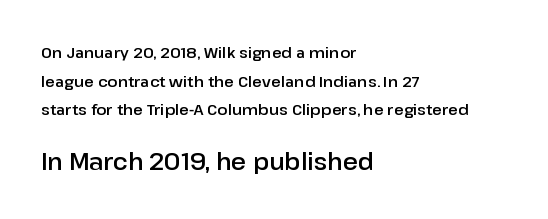
{"italic": "no", "underline": "no", "align": "left", "line_spacing": "loose", "line_spacing_ratio": 1.91, "letter_spacing": "normal", "letter_spacing_em": 0.0, "larger_block": "second", "size_ratio": 1.53, "glyph_px": 23}
